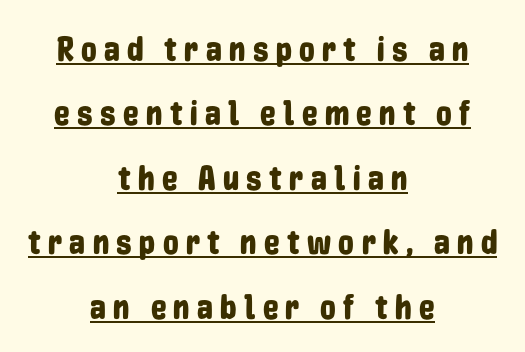
{"serif": "no", "italic": "no", "width": "condensed", "stroke_contrast": "low", "x_height": "medium", "monospaced": "no", "underline": "yes", "align": "center", "line_spacing_ratio": 1.84, "letter_spacing": "wide", "letter_spacing_em": 0.21, "glyph_px": 35}
